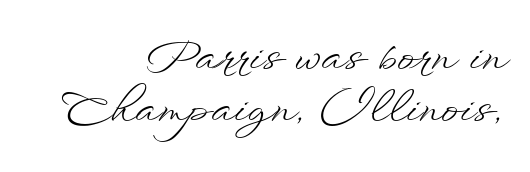
Words appear dense and cohesive because spacing is normal. The passage shown is not underscored anywhere. The font sits on the lighter half of the weight spectrum, regular included. All the whitespace from short lines collects on the left.
